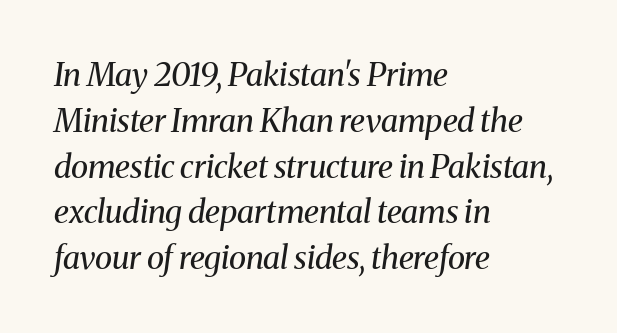
{"serif": "yes", "italic": "yes", "lean": "right", "slant_degrees": 8, "bold": "no", "weight": "regular", "width": "normal", "stroke_contrast": "medium", "x_height": "medium", "monospaced": "no", "underline": "no", "align": "left", "line_spacing": "normal", "line_spacing_ratio": 1.43, "letter_spacing": "normal", "letter_spacing_em": 0.0, "glyph_px": 32}
